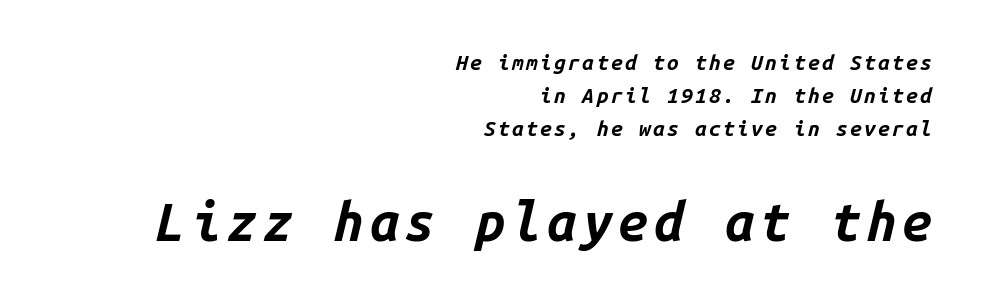
The image shows 53 px bold type, italic (leaning right), monospaced; set right-aligned, normal line spacing (1.57x), not underlined; the second (bottom) block is 2.52x larger; low stroke contrast and a medium x-height.
